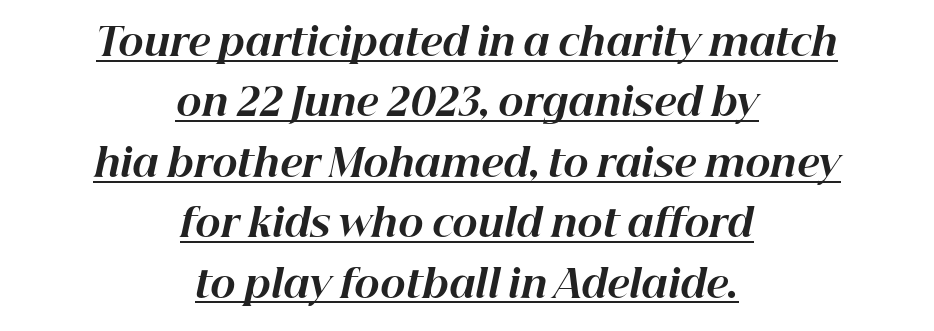
{"italic": "yes", "lean": "right", "slant_degrees": 12, "bold": "yes", "weight": "bold", "width": "normal", "stroke_contrast": "high", "x_height": "medium", "monospaced": "no", "underline": "yes", "align": "center", "line_spacing": "normal", "line_spacing_ratio": 1.59, "letter_spacing": "normal", "letter_spacing_em": 0.0, "glyph_px": 38}
